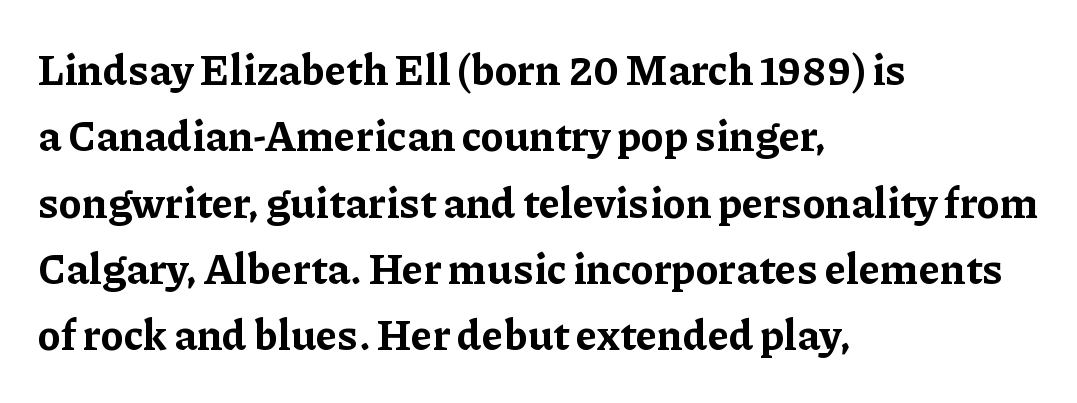
Which margin do the lines hug? The left one — the right edge is uneven. The horizontal fit of the characters is conventional and even. Set as a true bold cut, around the 700 mark. The letters carry serifs — small finishing strokes at the ends of their stems.
